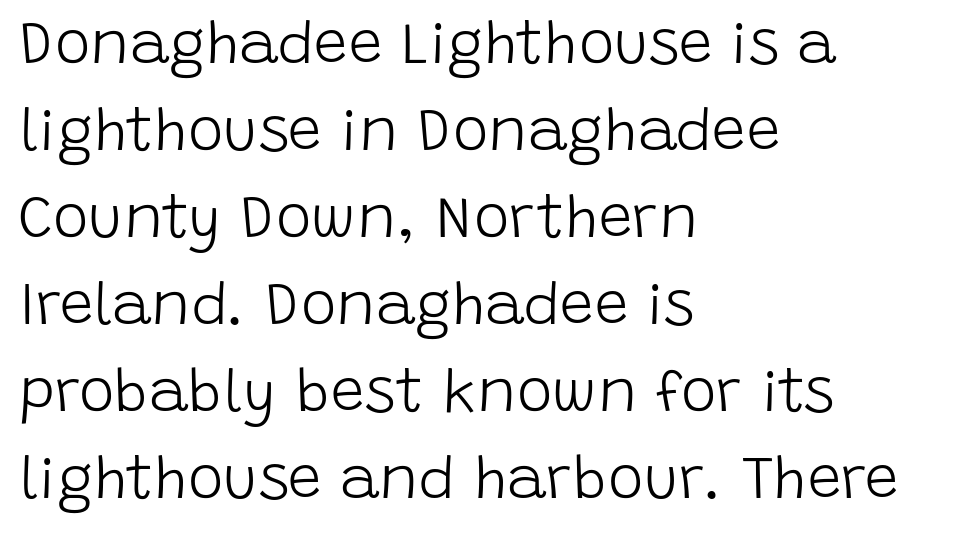
{"serif": "no", "italic": "no", "bold": "no", "weight": "light", "width": "normal", "stroke_contrast": "low", "x_height": "large", "monospaced": "no", "underline": "no", "align": "left", "line_spacing": "normal", "line_spacing_ratio": 1.45, "letter_spacing": "normal", "letter_spacing_em": 0.0, "glyph_px": 60}
